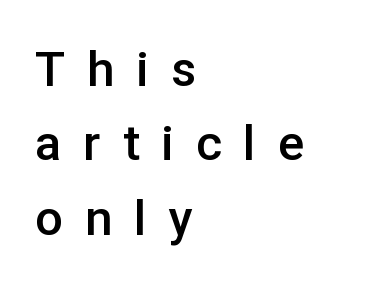
The image shows 49 px semibold sans-serif type, upright; set left-aligned, normal line spacing (1.52x), unusually wide letter spacing (+0.45 em), not underlined; low stroke contrast and a medium x-height.
